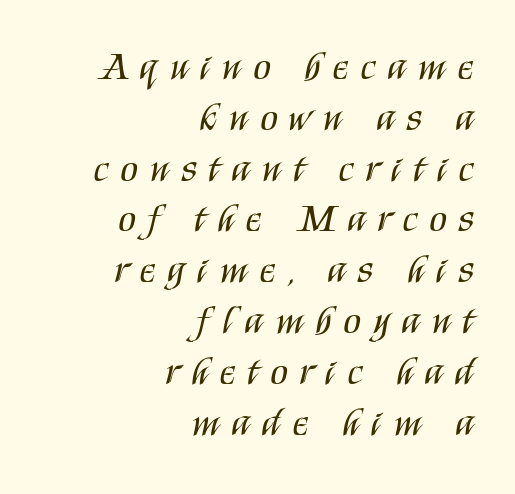
Q: Is the text bold? A: No.
Q: Is the text italic (slanted)? A: Yes.
Q: Is the typeface a serif or a sans-serif typeface? A: Sans-serif.
Q: Is the text underlined? A: No.
Q: How is the paragraph aligned? A: Right-aligned.
Q: Is the spacing between letters normal or unusually wide? A: Unusually wide.
Q: Is the spacing between lines tight, normal or loose? A: Normal.
Q: Width (condensed, normal, or wide)? A: Condensed.
Q: Stroke contrast? A: Medium.
Q: x-height? A: Large.
Q: Monospaced? A: No.
